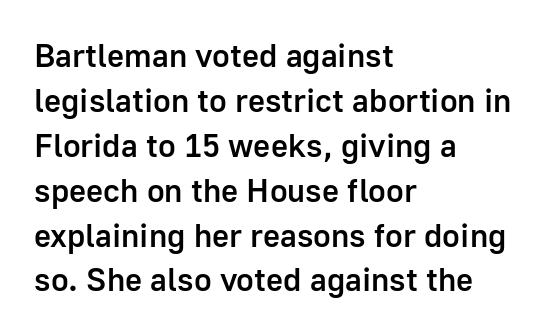
The image shows 33 px semibold sans-serif type, upright; set left-aligned, normal line spacing (1.36x), normal letter spacing, not underlined; low stroke contrast and a medium x-height.
